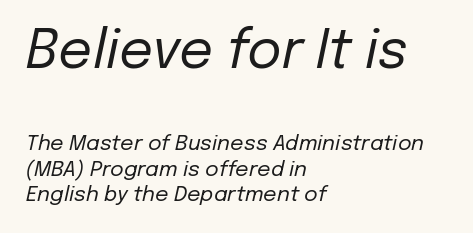
Q: Is the text bold? A: No.
Q: Is the text italic (slanted)? A: Yes, it leans right by about 12 degrees.
Q: Is the text underlined? A: No.
Q: How is the paragraph aligned? A: Left-aligned.
Q: Is the spacing between letters normal or unusually wide? A: Normal.
Q: Which block of text is set in a larger size, the first (top) or the second (bottom)? A: The first (top) one.
Q: Width (condensed, normal, or wide)? A: Normal.
Q: Stroke contrast? A: Low.
Q: x-height? A: Medium.
Q: Monospaced? A: No.
